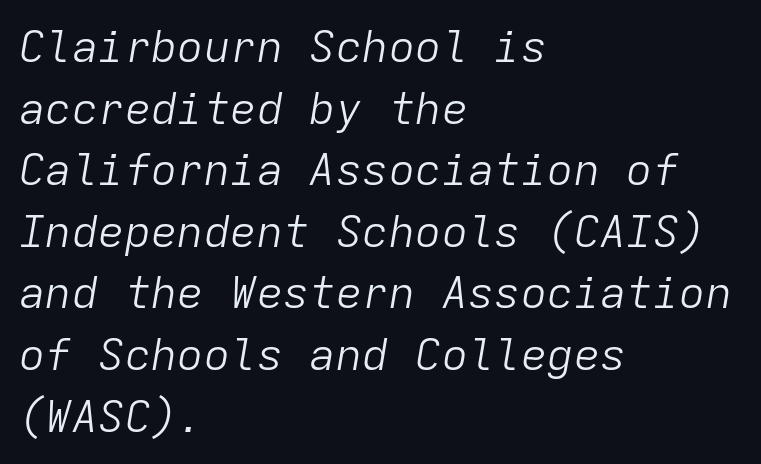
Q: Is the text bold? A: No.
Q: Is the text italic (slanted)? A: Yes, it leans right by about 9 degrees.
Q: Is the text underlined? A: No.
Q: How is the paragraph aligned? A: Left-aligned.
Q: Is the spacing between letters normal or unusually wide? A: Normal.
Q: Is the spacing between lines tight, normal or loose? A: Normal.
Q: Width (condensed, normal, or wide)? A: Normal.
Q: Stroke contrast? A: Low.
Q: x-height? A: Medium.
Q: Monospaced? A: Yes.
